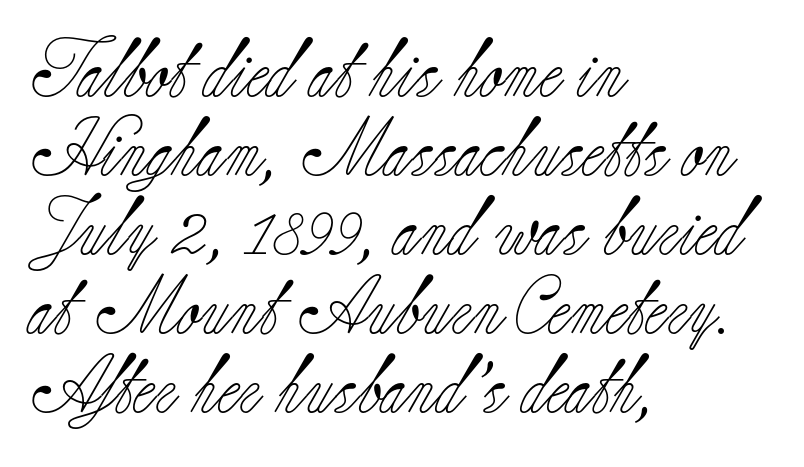
Q: Is the text bold? A: No.
Q: Is the text italic (slanted)? A: Yes.
Q: Is the typeface a serif or a sans-serif typeface? A: Serif.
Q: Is the text underlined? A: No.
Q: How is the paragraph aligned? A: Left-aligned.
Q: Is the spacing between letters normal or unusually wide? A: Normal.
Q: Is the spacing between lines tight, normal or loose? A: Normal.
Q: Width (condensed, normal, or wide)? A: Normal.
Q: Stroke contrast? A: Low.
Q: x-height? A: Small.
Q: Monospaced? A: No.
